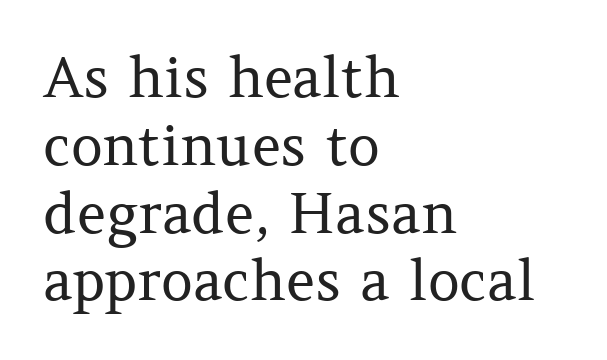
Q: Is the text bold? A: No.
Q: Is the text italic (slanted)? A: No, it is upright.
Q: Is the typeface a serif or a sans-serif typeface? A: Serif.
Q: Is the text underlined? A: No.
Q: How is the paragraph aligned? A: Left-aligned.
Q: Is the spacing between letters normal or unusually wide? A: Normal.
Q: Width (condensed, normal, or wide)? A: Normal.
Q: Stroke contrast? A: Medium.
Q: x-height? A: Medium.
Q: Monospaced? A: No.
